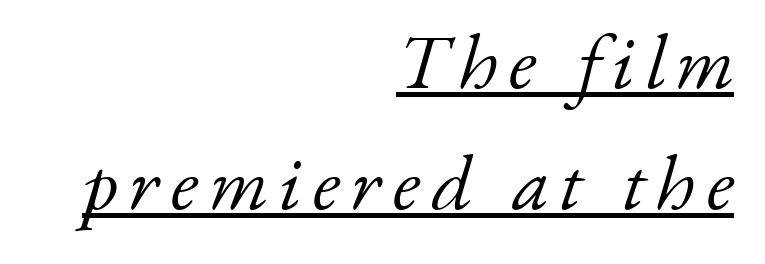
Is this a fixed-width face? No — the glyphs have proportional, varying widths. This sample is right-justified, so line beginnings fall wherever the words allow. The typesetter has applied underlining to the passage shown. Does the leading feel generous? No, just average.
